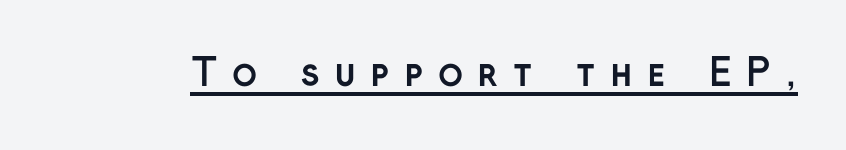
The image shows 37 px semibold sans-serif type, upright; set unusually wide letter spacing (+0.39 em), underlined; low stroke contrast and a medium x-height.
